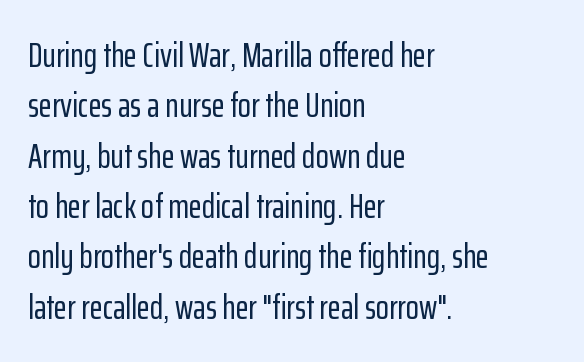
{"serif": "no", "italic": "no", "width": "condensed", "stroke_contrast": "low", "x_height": "medium", "monospaced": "no", "underline": "no", "align": "left", "line_spacing": "normal", "line_spacing_ratio": 1.48, "letter_spacing": "normal", "letter_spacing_em": 0.0, "glyph_px": 34}
